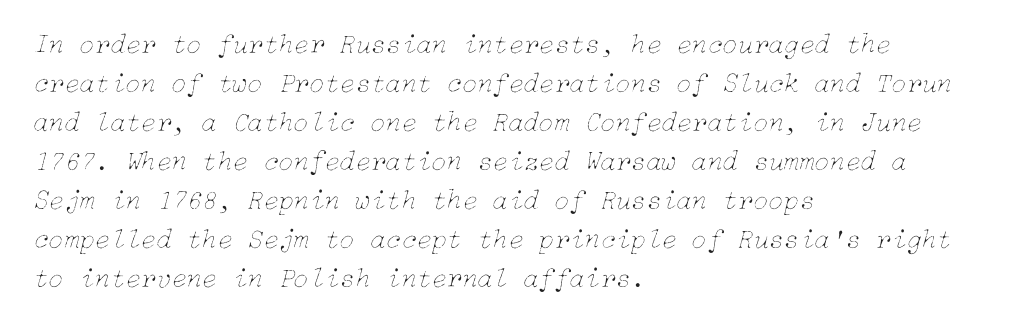
{"italic": "yes", "lean": "right", "slant_degrees": 15, "bold": "no", "weight": "thin", "width": "normal", "stroke_contrast": "low", "x_height": "medium", "underline": "no", "align": "left", "line_spacing": "normal", "line_spacing_ratio": 1.39, "letter_spacing": "normal", "letter_spacing_em": 0.0, "glyph_px": 28}
